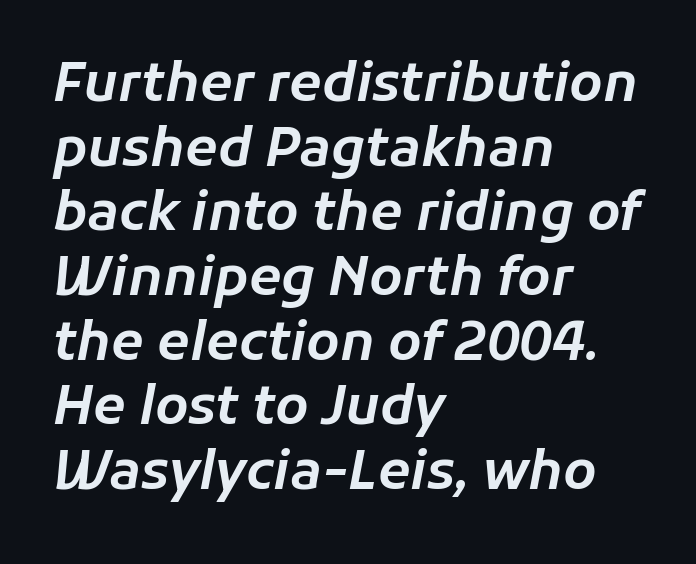
Looks like regular typesetting: each glyph gets only the width it needs. Words float on clear page, feet unadorned. This is oblique type, the kind used for emphasis or titles. The line texture is even and compact thanks to regular tracking. Casual observation: everything's shoved over to the left.
